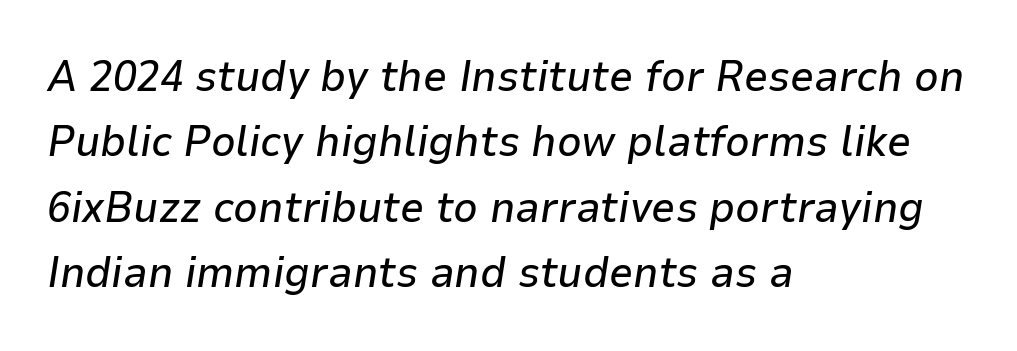
{"italic": "yes", "lean": "right", "slant_degrees": 9, "width": "normal", "stroke_contrast": "low", "x_height": "medium", "monospaced": "no", "underline": "no", "align": "left", "line_spacing": "normal", "line_spacing_ratio": 1.52, "letter_spacing": "normal", "letter_spacing_em": 0.0, "glyph_px": 43}
